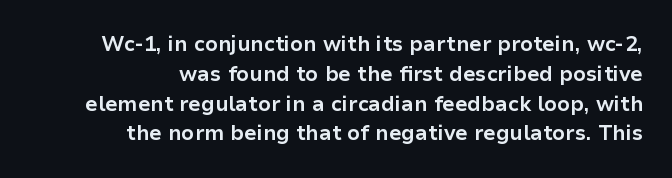
The image shows 21 px bold type, upright; set right-aligned, normal line spacing (1.42x), normal letter spacing, not underlined.
